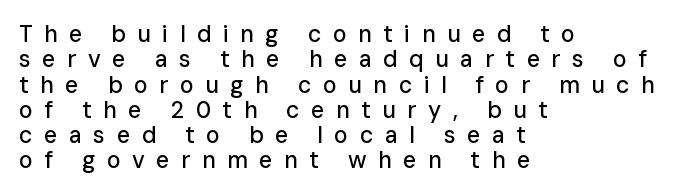
The image shows 23 px text type, upright; set left-aligned, tight line spacing (1.1x), unusually wide letter spacing (+0.5 em), not underlined.
